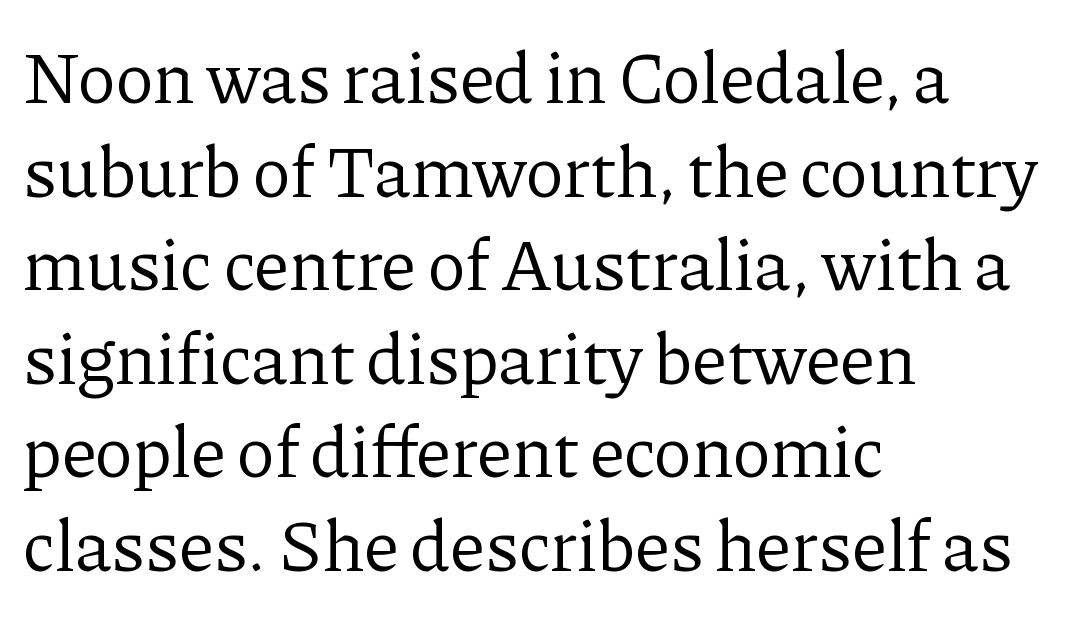
Nothing unusual about the tracking: characters are spaced as the font intends. The glyphs are unaccompanied by any horizontal stroke below them. A typesetter would mark this as roman, not italic. Evenly set lines give the paragraph a standard silhouette. This reads as an unemphasized weight, regular at the heaviest. Every row of glyphs begins at an identical x-position on the left.
